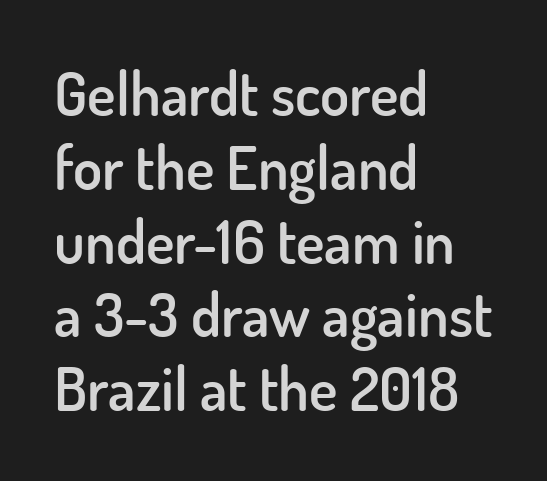
The image shows 60 px semibold sans-serif type, upright; set left-aligned, line spacing 1.23x, normal letter spacing, not underlined; low stroke contrast and a small x-height.
